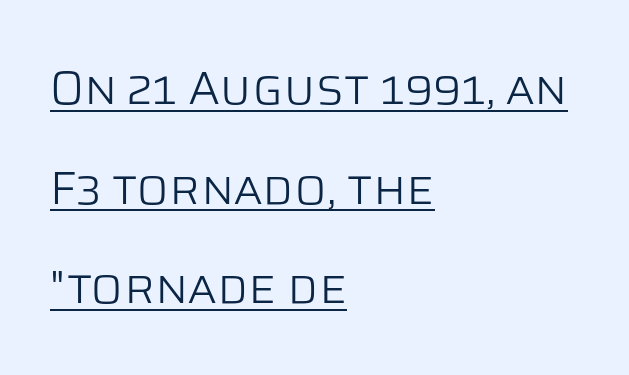
The image shows 47 px light sans-serif type, upright; set left-aligned, loose line spacing (2.12x), normal letter spacing, underlined; low stroke contrast and a large x-height.
